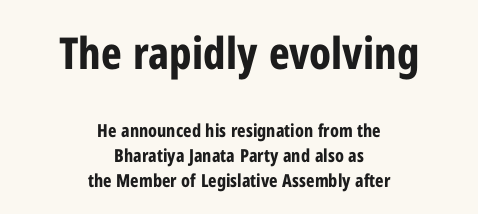
Q: Is the text bold? A: Yes.
Q: Is the text italic (slanted)? A: No, it is upright.
Q: Is the typeface a serif or a sans-serif typeface? A: Sans-serif.
Q: Is the text underlined? A: No.
Q: How is the paragraph aligned? A: Centered.
Q: Is the spacing between letters normal or unusually wide? A: Normal.
Q: Is the spacing between lines tight, normal or loose? A: Normal.
Q: Which block of text is set in a larger size, the first (top) or the second (bottom)? A: The first (top) one.
Q: Width (condensed, normal, or wide)? A: Condensed.
Q: Stroke contrast? A: Low.
Q: x-height? A: Medium.
Q: Monospaced? A: No.
